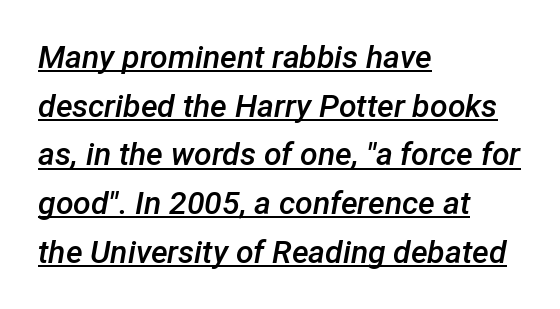
The image shows 32 px semibold type, italic (leaning right); set left-aligned, normal line spacing (1.52x), normal letter spacing, underlined; low stroke contrast and a medium x-height.
